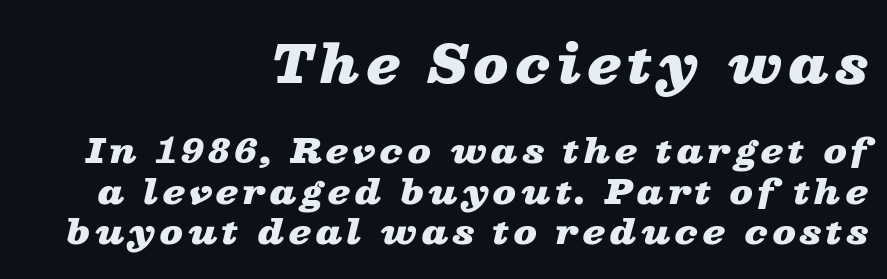
These lines were composed using italics. Honestly, there is no underline to notice here at all. Large over small — that's the arrangement of the two blocks here. Caption: bold face, heavy strokes.
